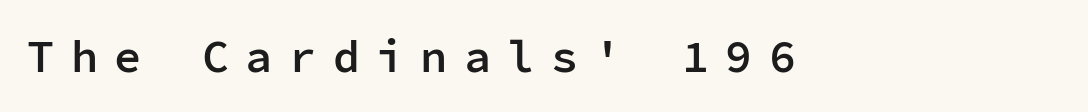
Q: Is the text bold? A: Semi-bold.
Q: Is the text italic (slanted)? A: No, it is upright.
Q: Is the typeface a serif or a sans-serif typeface? A: Sans-serif.
Q: Is the text underlined? A: No.
Q: How is the paragraph aligned? A: Left-aligned.
Q: Is the spacing between letters normal or unusually wide? A: Unusually wide.
Q: Width (condensed, normal, or wide)? A: Normal.
Q: Stroke contrast? A: Low.
Q: x-height? A: Medium.
Q: Monospaced? A: Yes.
